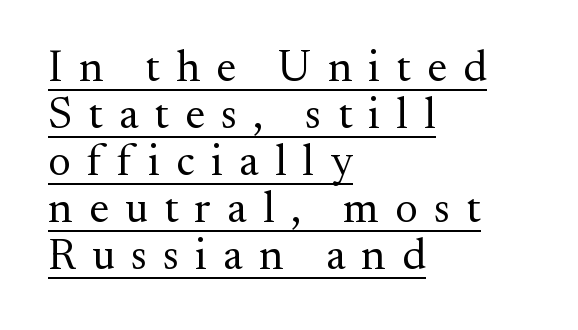
Proportional: the letters do not fall into vertical columns. If you drew a line through each stem, it would be perfectly vertical. Each letter's strokes conclude with small projecting serifs. The line texture is sparse and dotted thanks to wide tracking. What decoration does the sample have? An underline.
